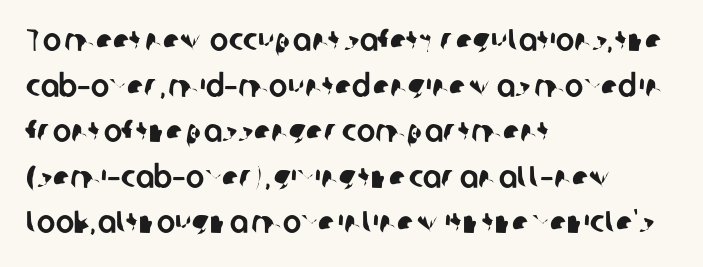
Vertically, the passage feels balanced, rows spaced as you'd expect. You could not count columns in this text — the font is proportionally spaced. Caption: multi-line text, flush left, ragged right. Note: no serifs on the glyphs. Only glyphs here, with clear space below each row.
